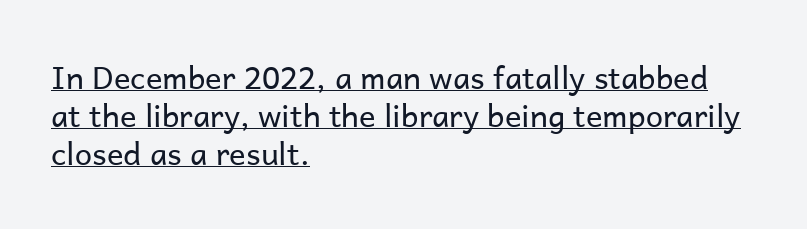
The image shows 31 px regular-weight sans-serif type, upright; set left-aligned, line spacing 1.22x, normal letter spacing, underlined; low stroke contrast and a medium x-height.
